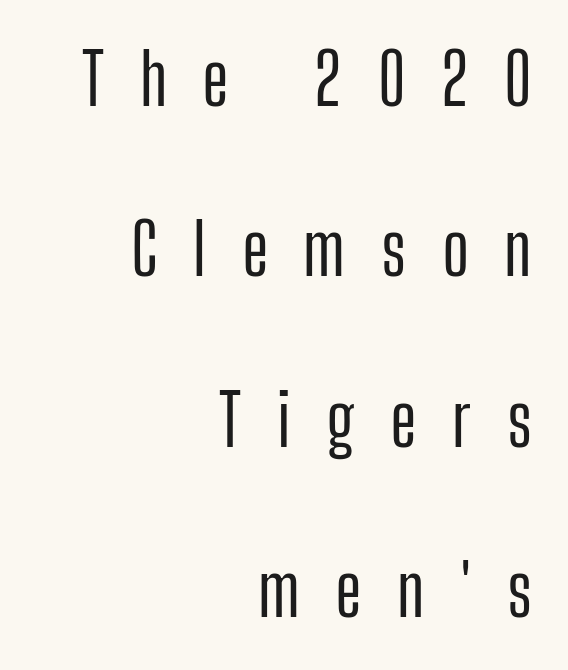
Plain, unruled lines of type. The letters stand upright; this is a roman face. Examine the stroke ends and you'll find no serifs. Compared with typical paragraphs, the rows here are farther apart. Notice how the passage keeps a crisp vertical edge on the right only. The type is letterspaced generously, with wide tracking.
